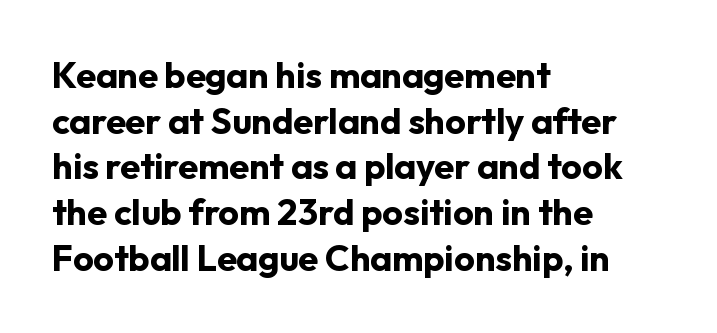
{"serif": "no", "italic": "no", "bold": "yes", "weight": "bold", "width": "normal", "stroke_contrast": "low", "x_height": "medium", "monospaced": "no", "underline": "no", "align": "left", "line_spacing": "normal", "line_spacing_ratio": 1.27, "letter_spacing": "normal", "letter_spacing_em": 0.0, "glyph_px": 36}
